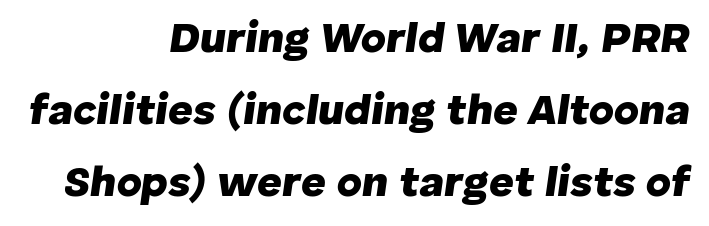
{"italic": "yes", "lean": "right", "slant_degrees": 8, "bold": "yes", "weight": "heavy", "width": "normal", "stroke_contrast": "low", "x_height": "medium", "monospaced": "no", "underline": "no", "align": "right", "line_spacing": "normal", "line_spacing_ratio": 1.67, "letter_spacing": "normal", "letter_spacing_em": 0.0, "glyph_px": 43}
